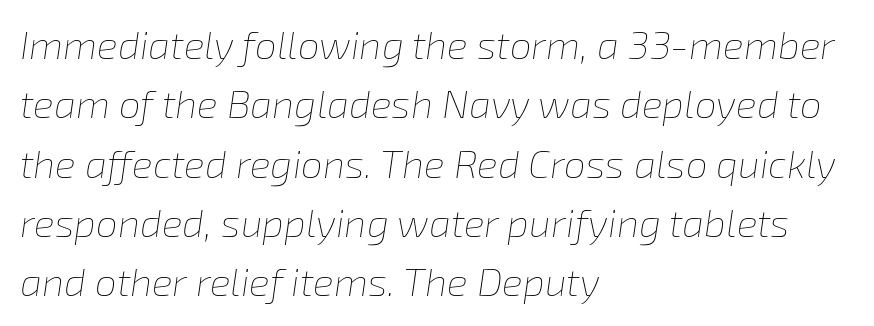
Q: Is the text bold? A: No.
Q: Is the text italic (slanted)? A: Yes, it leans right by about 8 degrees.
Q: Is the text underlined? A: No.
Q: How is the paragraph aligned? A: Left-aligned.
Q: Is the spacing between letters normal or unusually wide? A: Normal.
Q: Is the spacing between lines tight, normal or loose? A: Normal.
Q: Width (condensed, normal, or wide)? A: Normal.
Q: Stroke contrast? A: Low.
Q: x-height? A: Medium.
Q: Monospaced? A: No.
